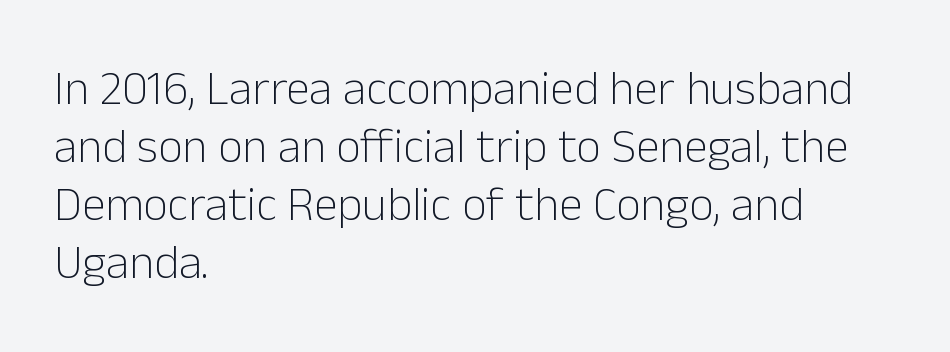
{"serif": "no", "italic": "no", "bold": "no", "weight": "light", "width": "normal", "stroke_contrast": "low", "x_height": "medium", "monospaced": "no", "underline": "no", "align": "left", "line_spacing_ratio": 1.21, "letter_spacing": "normal", "letter_spacing_em": 0.0, "glyph_px": 48}
